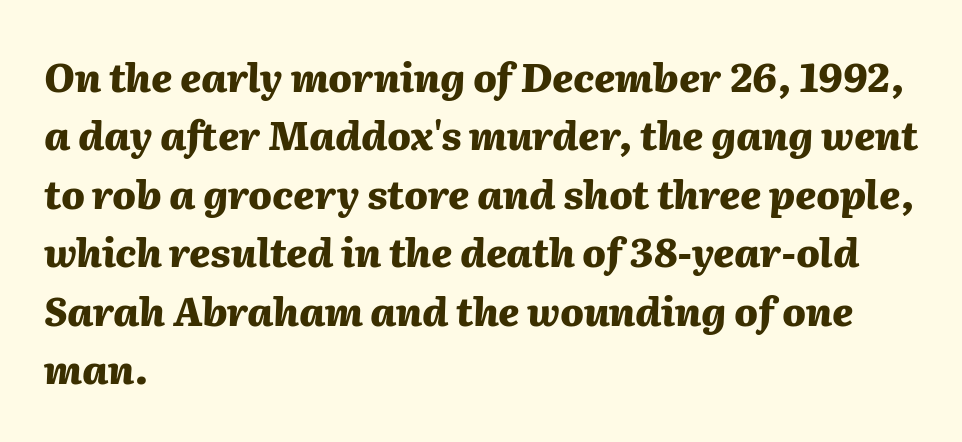
Q: Is the text bold? A: Yes.
Q: Is the text italic (slanted)? A: Yes, it leans right by about 2 degrees.
Q: Is the text underlined? A: No.
Q: How is the paragraph aligned? A: Left-aligned.
Q: Is the spacing between letters normal or unusually wide? A: Normal.
Q: Is the spacing between lines tight, normal or loose? A: Normal.
Q: Width (condensed, normal, or wide)? A: Normal.
Q: Stroke contrast? A: Medium.
Q: x-height? A: Medium.
Q: Monospaced? A: No.
